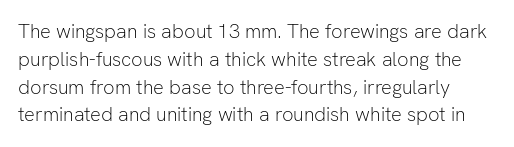
The image shows 20 px text type, upright; set normal line spacing (1.39x), normal letter spacing, not underlined.
